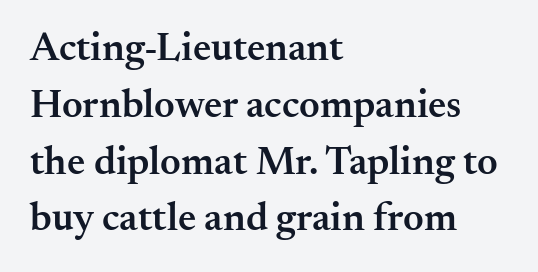
The image shows 40 px semibold serif type, upright; set left-aligned, normal line spacing (1.42x), normal letter spacing, not underlined; medium stroke contrast and a small x-height.
